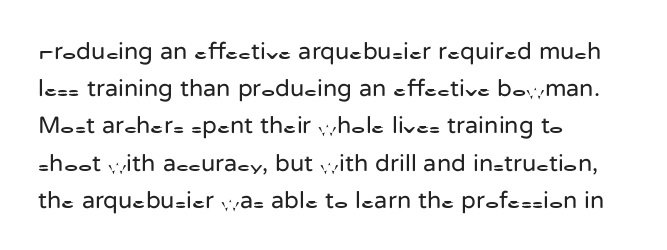
The image shows 24 px text type, upright; set left-aligned, normal line spacing (1.55x), normal letter spacing, not underlined.
